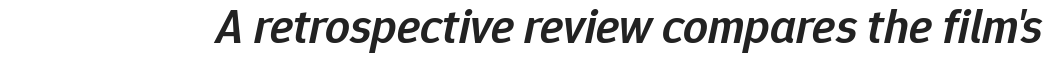
Q: Is the text bold? A: Semi-bold.
Q: Is the text italic (slanted)? A: Yes, it leans right by about 12 degrees.
Q: Is the text underlined? A: No.
Q: Is the spacing between letters normal or unusually wide? A: Normal.
Q: Width (condensed, normal, or wide)? A: Normal.
Q: Stroke contrast? A: Low.
Q: x-height? A: Medium.
Q: Monospaced? A: No.
